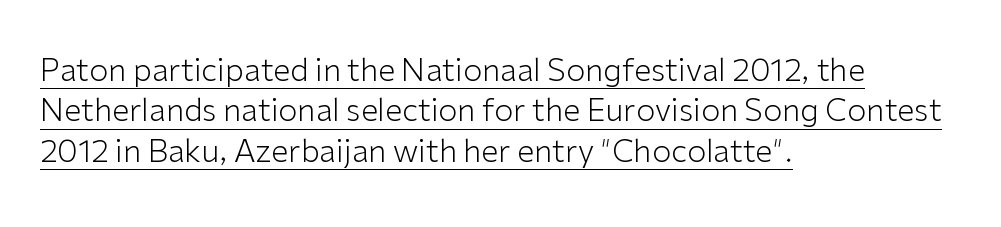
{"serif": "no", "italic": "no", "bold": "no", "weight": "light", "width": "normal", "stroke_contrast": "low", "x_height": "medium", "monospaced": "no", "underline": "yes", "align": "left", "line_spacing": "normal", "line_spacing_ratio": 1.3, "letter_spacing": "normal", "letter_spacing_em": 0.0, "glyph_px": 31}
